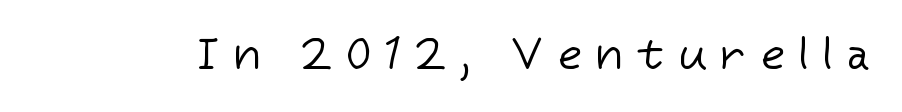
Q: Is the text bold? A: No.
Q: Is the text italic (slanted)? A: No, it is upright.
Q: Is the typeface a serif or a sans-serif typeface? A: Sans-serif.
Q: Is the text underlined? A: No.
Q: Is the spacing between letters normal or unusually wide? A: Unusually wide.
Q: Width (condensed, normal, or wide)? A: Normal.
Q: Stroke contrast? A: Low.
Q: x-height? A: Medium.
Q: Monospaced? A: No.
